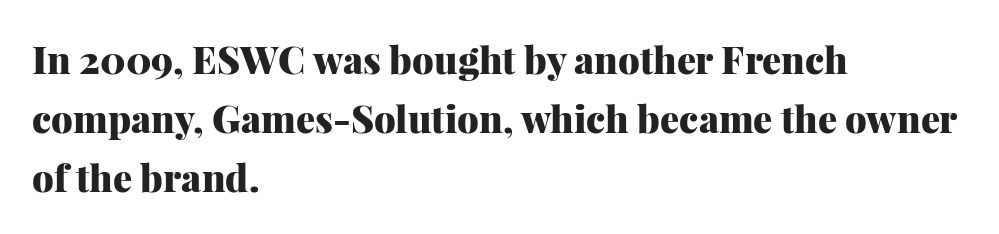
Rendered with straight, roman letterforms. Are there feet on the stems? There are — it's a serif. Words float on clear page, feet unadorned. Honestly, the row spacing looks completely unremarkable. Which margin do the lines hug? The left one — the right edge is uneven.
